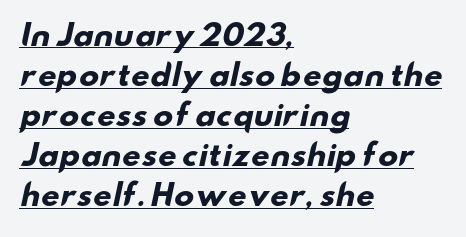
The image shows 29 px heavy, wide sans-serif type; set left-aligned, normal line spacing (1.38x), normal letter spacing, underlined; low stroke contrast and a small x-height.
